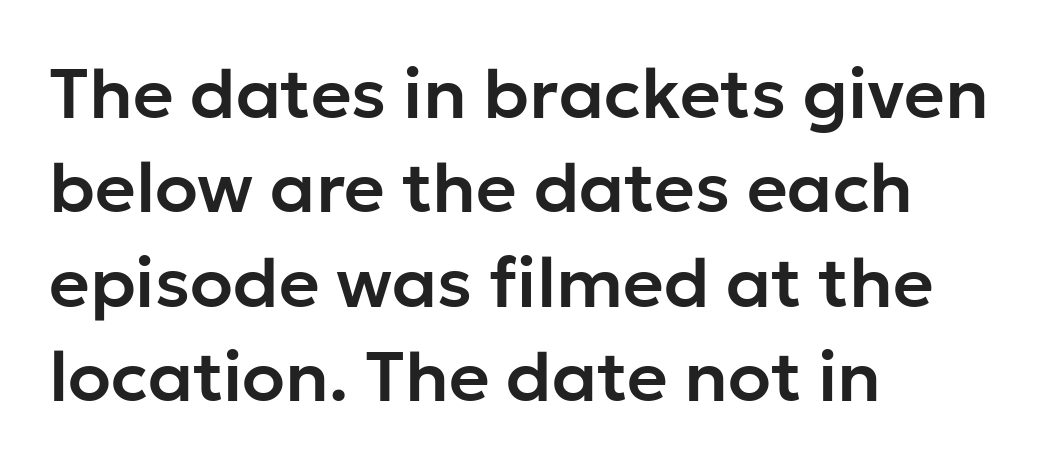
Q: Is the text italic (slanted)? A: No, it is upright.
Q: Is the typeface a serif or a sans-serif typeface? A: Sans-serif.
Q: Is the text underlined? A: No.
Q: How is the paragraph aligned? A: Left-aligned.
Q: Is the spacing between letters normal or unusually wide? A: Normal.
Q: Is the spacing between lines tight, normal or loose? A: Normal.
Q: Width (condensed, normal, or wide)? A: Normal.
Q: Stroke contrast? A: Low.
Q: x-height? A: Medium.
Q: Monospaced? A: No.
